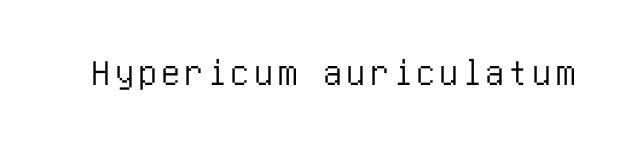
The text was rendered using a sans face with plain stroke endings. Glance below the letters and you will spot only blank space. The letters stand upright; this is a roman face.
